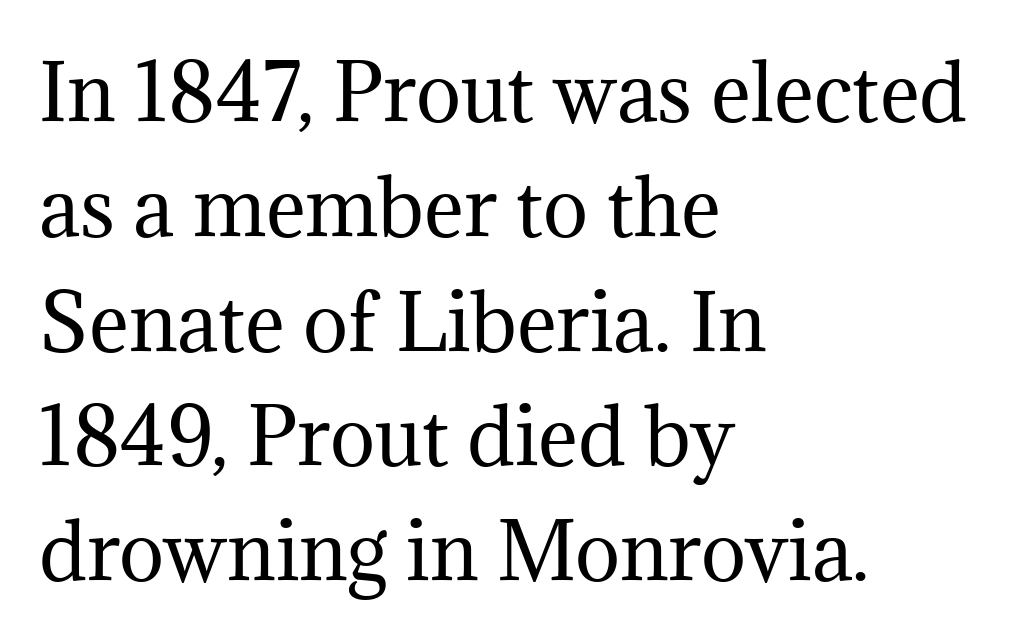
Stroke terminals: seriffed. Honestly, there is no underline to notice here at all. Characters follow at the spacing the type designer built in. Notice how the stems are strictly vertical — no italics here.
